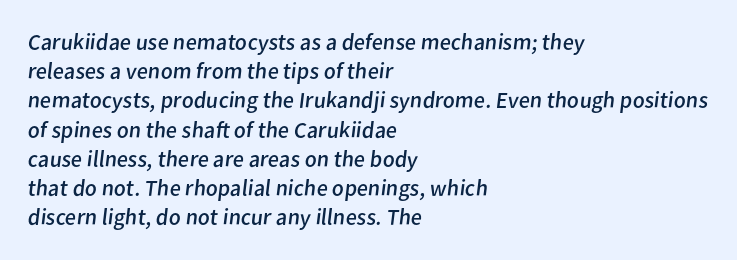
{"bold": "no", "underline": "no", "align": "left", "line_spacing": "normal", "line_spacing_ratio": 1.27, "letter_spacing": "normal", "letter_spacing_em": 0.0, "glyph_px": 23}
